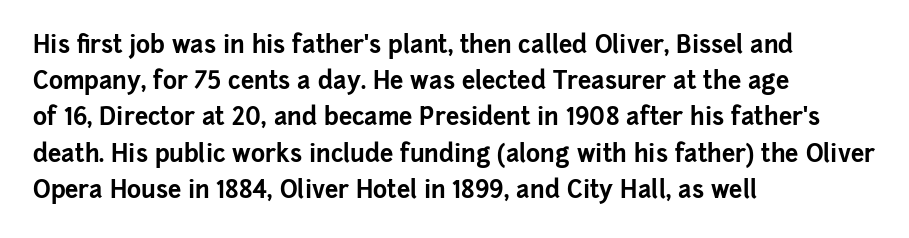
The vertical gap from one line to the next is medium. In terms of posture, this sample is upright. Look at the stroke-to-counter ratio: heavy, a bold. Clear beneath every line of the passage. Casual observation: everything's shoved over to the left. You could call the tracking neutral — neither tight nor loose.
